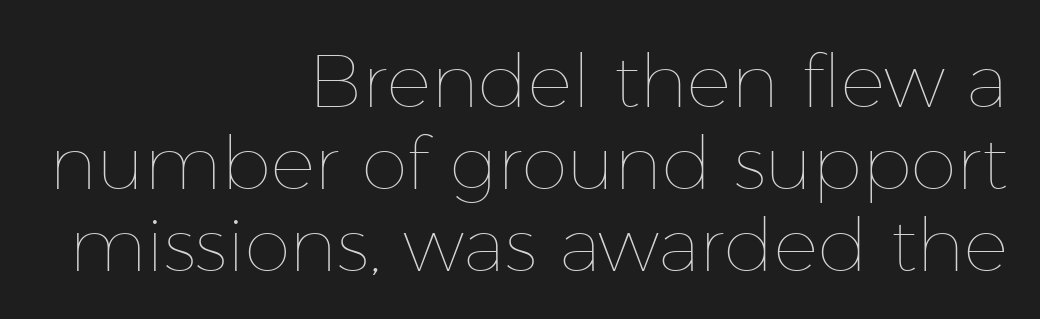
The image shows 74 px thin type, upright; set right-aligned, tight line spacing (1.11x), normal letter spacing, not underlined; low stroke contrast and a medium x-height.
